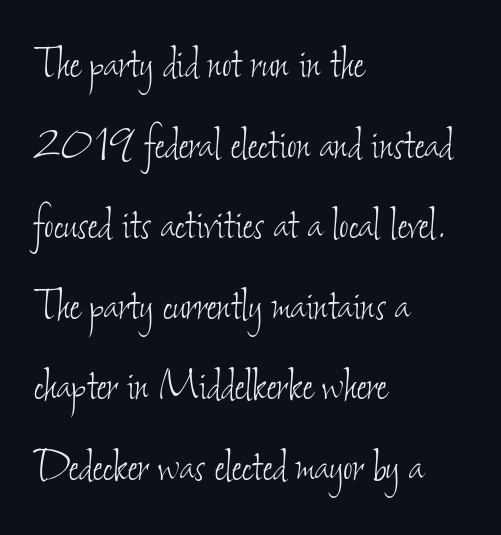
The image shows 52 px thin, condensed type; set left-aligned, normal line spacing (1.55x), normal letter spacing, not underlined; low stroke contrast and a small x-height.
